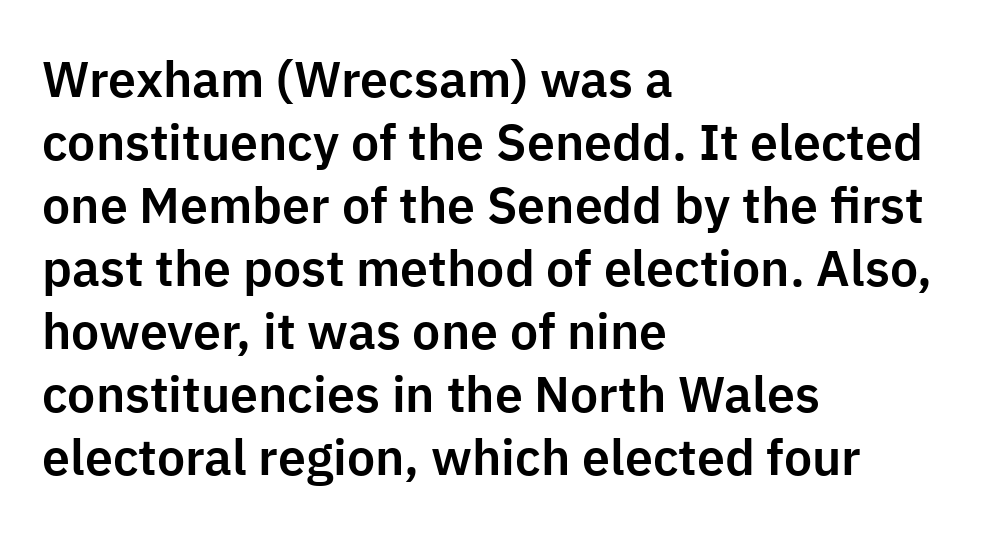
Q: Is the text italic (slanted)? A: No, it is upright.
Q: Is the typeface a serif or a sans-serif typeface? A: Sans-serif.
Q: Is the text underlined? A: No.
Q: How is the paragraph aligned? A: Left-aligned.
Q: Is the spacing between letters normal or unusually wide? A: Normal.
Q: Is the spacing between lines tight, normal or loose? A: Normal.
Q: Width (condensed, normal, or wide)? A: Normal.
Q: Stroke contrast? A: Low.
Q: x-height? A: Medium.
Q: Monospaced? A: No.
